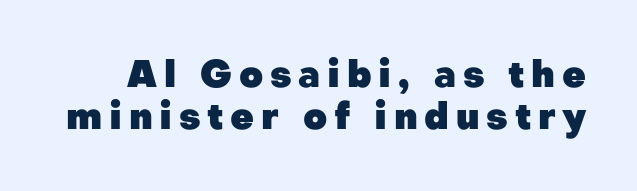
Q: Is the text bold? A: Yes.
Q: Is the text italic (slanted)? A: No, it is upright.
Q: Is the typeface a serif or a sans-serif typeface? A: Sans-serif.
Q: Is the text underlined? A: No.
Q: Is the spacing between lines tight, normal or loose? A: Tight.
Q: Width (condensed, normal, or wide)? A: Normal.
Q: Stroke contrast? A: Low.
Q: x-height? A: Medium.
Q: Monospaced? A: No.
